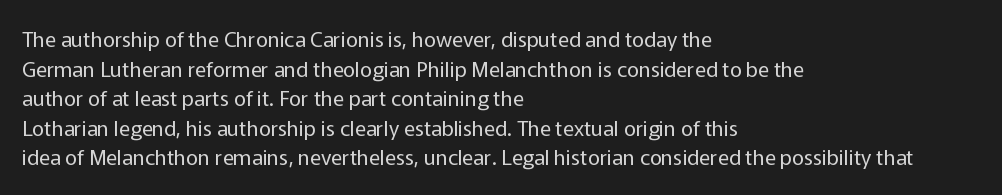
Quick note: underline off. Do the letters lean? They stand straight. The text block is weighted toward the left margin, trailing off unevenly rightward. This rendering leaves character spacing at its baseline value. Vertical spacing — default.
